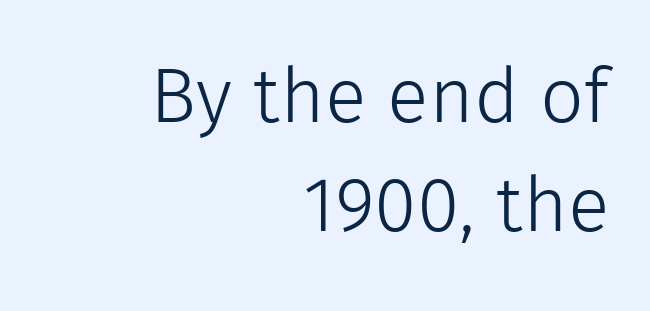
Every row of glyphs terminates at an identical x-position on the right. These lines sit exactly where default settings would place them. Looks like regular typesetting: each glyph gets only the width it needs. The tracking reads as untouched default to a designer's eye. These lines were composed using upright roman letters. The space directly below the letters is spotless.
